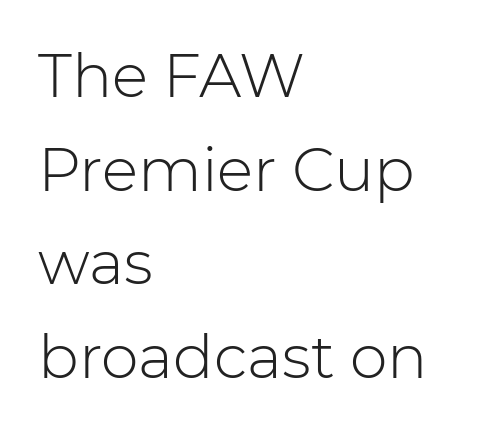
The image shows 60 px light sans-serif type, upright; set left-aligned, normal line spacing (1.56x), normal letter spacing, not underlined; low stroke contrast and a medium x-height.
